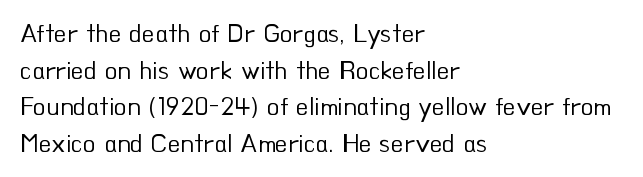
In CSS terms this would be text-align: left. The words here are not underlined. The font is comparable to plain body text, perhaps lighter. Every character sits straight up, as roman type does. The vertical gap from one line to the next is medium. Compared with typical body copy, the letter spacing here is the same.
